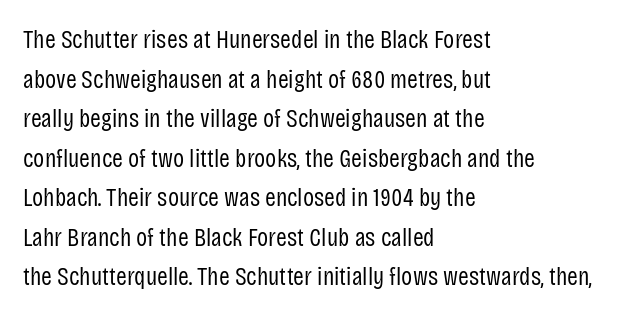
The block of text has a typical density, with ordinary space between rows. The line texture is even and compact thanks to regular tracking. Nothing heavy about these letters — not bold at all. Which margin do the lines hug? The left one — the right edge is uneven.
